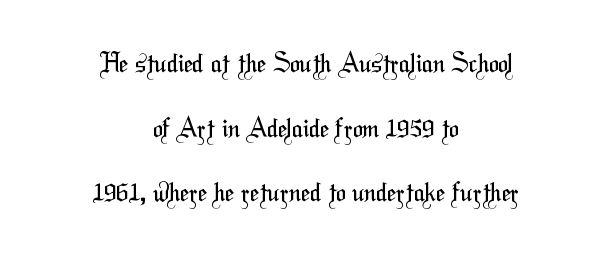
Q: Is the text bold? A: No.
Q: Is the text underlined? A: No.
Q: How is the paragraph aligned? A: Centered.
Q: Is the spacing between letters normal or unusually wide? A: Normal.
Q: Is the spacing between lines tight, normal or loose? A: Loose.
